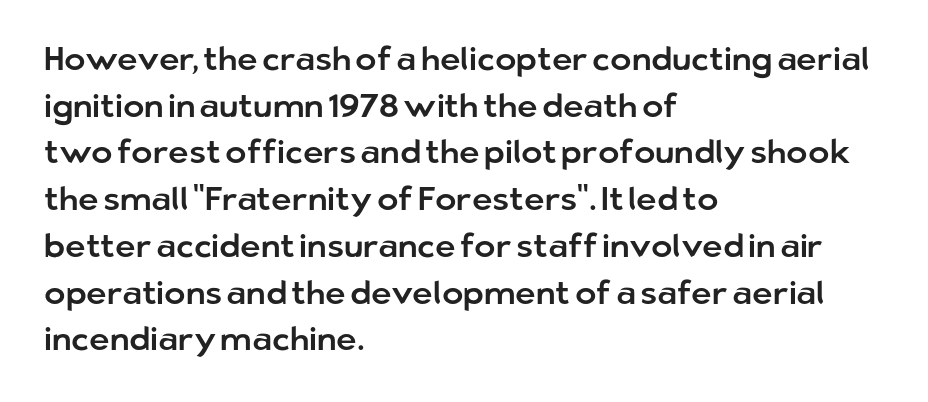
{"serif": "no", "italic": "no", "width": "normal", "stroke_contrast": "low", "x_height": "medium", "monospaced": "no", "underline": "no", "align": "left", "line_spacing": "normal", "line_spacing_ratio": 1.46, "letter_spacing": "normal", "letter_spacing_em": 0.0, "glyph_px": 32}
